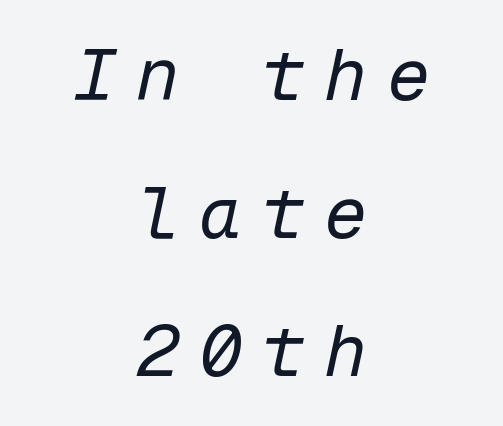
{"italic": "yes", "lean": "right", "slant_degrees": 12, "bold": "no", "weight": "regular", "width": "normal", "stroke_contrast": "low", "x_height": "medium", "monospaced": "yes", "underline": "no", "align": "center", "line_spacing": "loose", "line_spacing_ratio": 1.92, "letter_spacing": "wide", "letter_spacing_em": 0.27, "glyph_px": 72}
